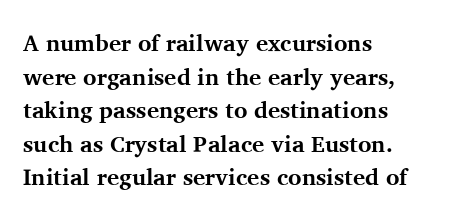
{"italic": "no", "bold": "yes", "underline": "no", "align": "left", "line_spacing": "normal", "line_spacing_ratio": 1.46, "letter_spacing": "normal", "letter_spacing_em": 0.0, "glyph_px": 23}
